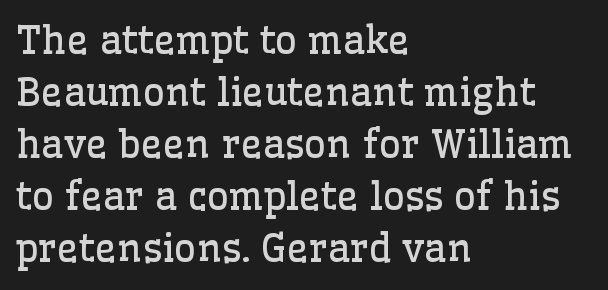
Vertical strokes here are truly vertical. This is serif lettering, the kind often seen in printed books. No heavy texture on the line: the type isn't bold. Each word holds together tightly as a unit, with standard inter-letter gaps. The string is rendered with underlining switched off. A normal amount of white space separates one row of letters from the next.
